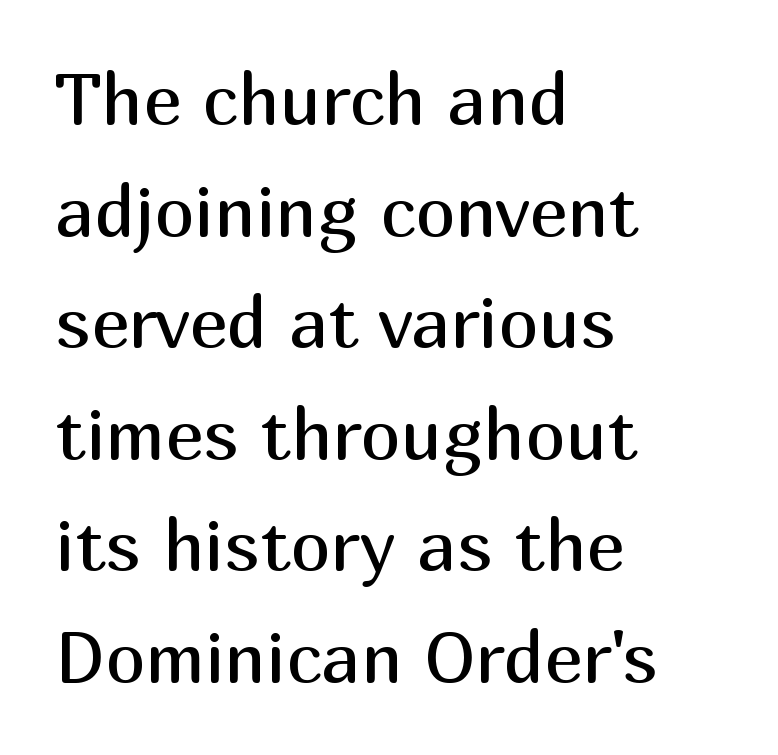
The image shows 72 px regular-weight sans-serif type, upright; set left-aligned, normal line spacing (1.55x), normal letter spacing, not underlined; medium stroke contrast and a medium x-height.
